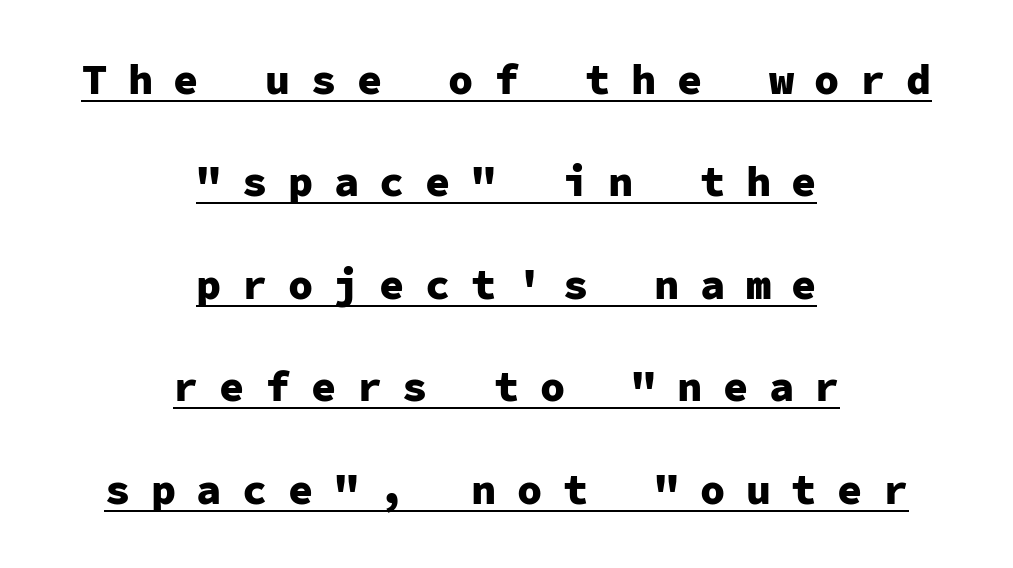
Reading down the block, each line starts at a different indent, mirrored at its end. Notice how a bar underscores the lettering throughout. The type is letterspaced generously, with wide tracking. You could fit nearly another row in the gap between these rows. Posture: vertical.
